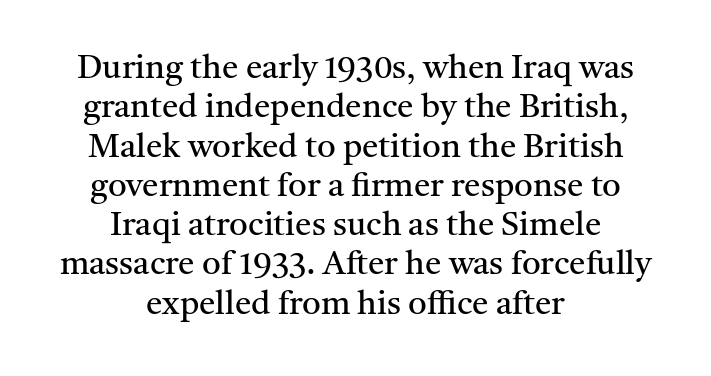
{"serif": "yes", "italic": "no", "bold": "no", "weight": "regular", "width": "normal", "stroke_contrast": "medium", "x_height": "medium", "monospaced": "no", "underline": "no", "align": "center", "line_spacing_ratio": 1.19, "letter_spacing": "normal", "letter_spacing_em": 0.0, "glyph_px": 33}
